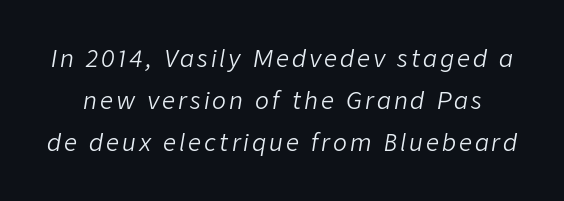
Q: Is the text bold? A: No.
Q: Is the text italic (slanted)? A: Yes, it leans right by about 9 degrees.
Q: Is the text underlined? A: No.
